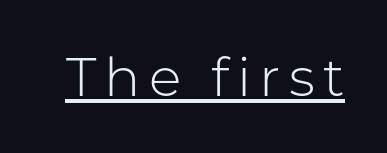
Type style note: lacks serifs. Ordinary non-slanted type is in use. Compared with undecorated copy, this sample adds a rule below the words. The passage shown is not bold in any degree. The letters advance in unequal steps, a hallmark of proportional type.
